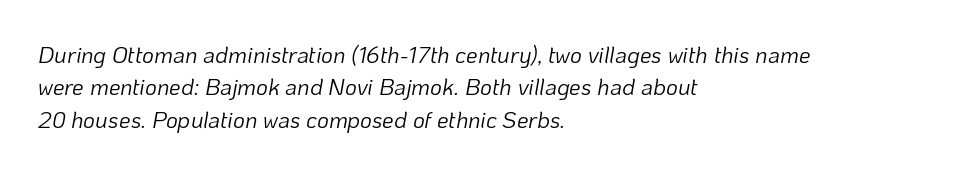
The image shows 23 px text type, italic (leaning right); set left-aligned, normal line spacing (1.41x), normal letter spacing, not underlined.
